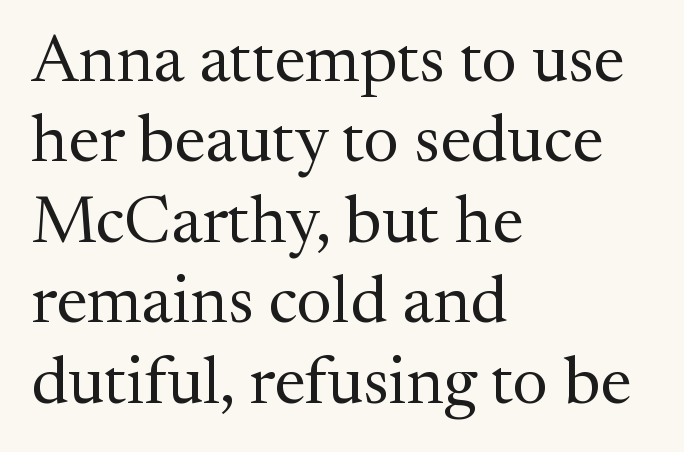
Is the stroke heavy? The answer is a plain regular-or-lighter. Vertical strokes here are truly vertical. The lines are quadded left. Default kerning and tracking; the words read as compact shapes. This rendering employs a face with finishing strokes, i.e., a serif. The face used here is proportionally spaced, like ordinary book or web type.
